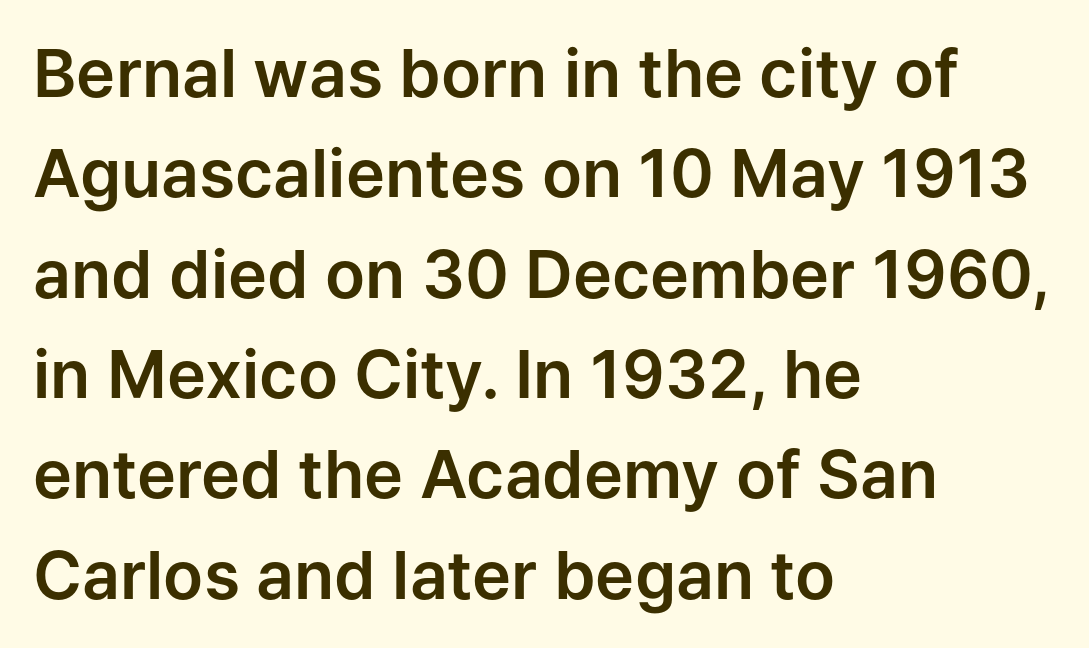
{"serif": "no", "italic": "no", "width": "normal", "stroke_contrast": "low", "x_height": "medium", "monospaced": "no", "underline": "no", "align": "left", "line_spacing": "normal", "line_spacing_ratio": 1.52, "letter_spacing": "normal", "letter_spacing_em": 0.0, "glyph_px": 66}
